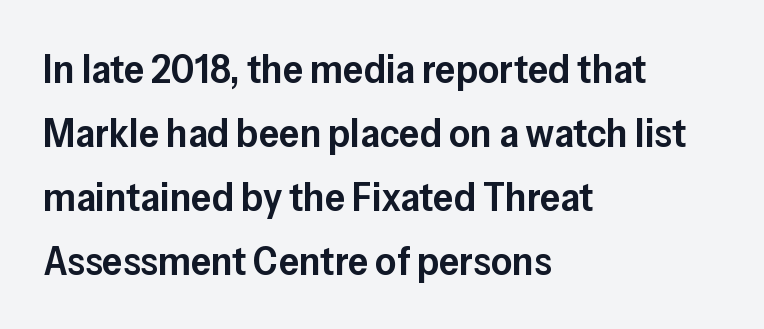
A bit beefed up — I'd call it semibold rather than bold. The compositor pushed each line to the left boundary. Style check: upright. Beneath every word, the page is bare. This sample uses plain, unmodified letter spacing.
